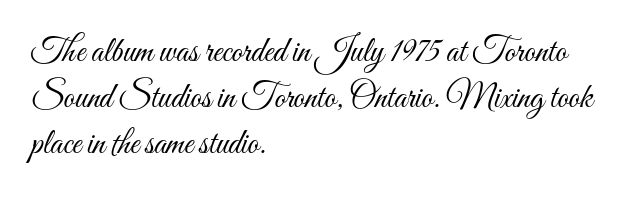
Descenders hang freely into open space. The letters look calm and open, with moderate or lighter stems. Honestly, the row spacing looks completely unremarkable. Short note: letters normally spaced.
